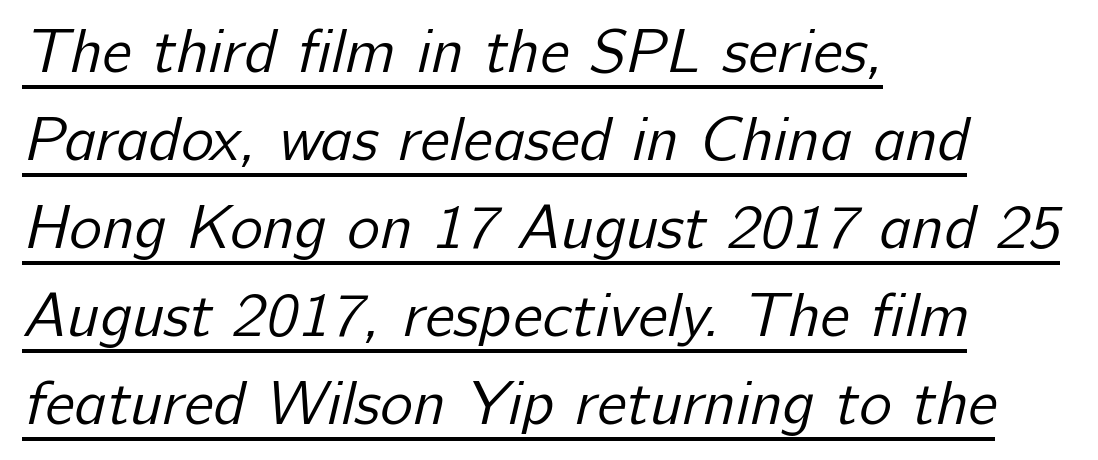
The image shows 62 px regular-weight sans-serif type; set left-aligned, normal line spacing (1.42x), normal letter spacing, underlined; low stroke contrast and a medium x-height.
